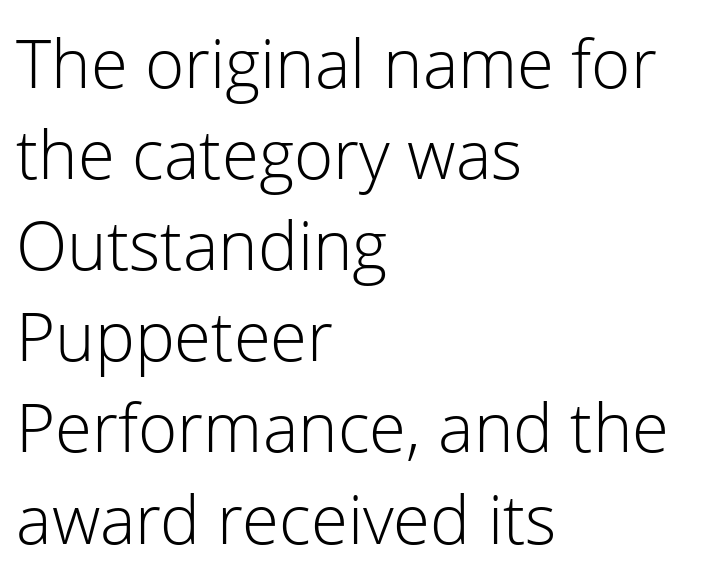
The image shows 67 px light sans-serif type, upright; set left-aligned, normal line spacing (1.36x), normal letter spacing, not underlined; low stroke contrast and a medium x-height.
